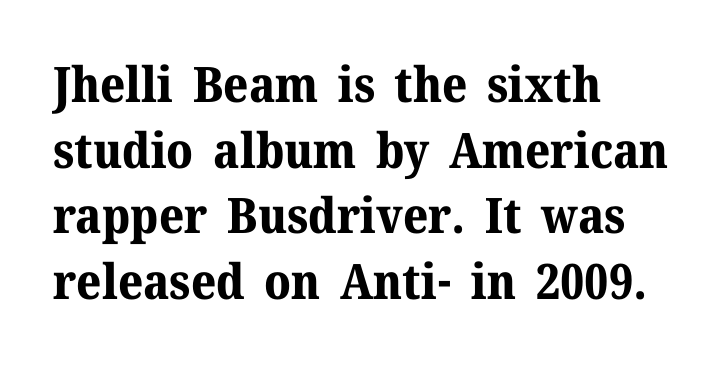
Q: Is the text bold? A: Yes.
Q: Is the text italic (slanted)? A: No, it is upright.
Q: Is the typeface a serif or a sans-serif typeface? A: Serif.
Q: Is the text underlined? A: No.
Q: How is the paragraph aligned? A: Left-aligned.
Q: Is the spacing between letters normal or unusually wide? A: Normal.
Q: Is the spacing between lines tight, normal or loose? A: Normal.
Q: Width (condensed, normal, or wide)? A: Normal.
Q: Stroke contrast? A: Medium.
Q: x-height? A: Medium.
Q: Monospaced? A: No.
